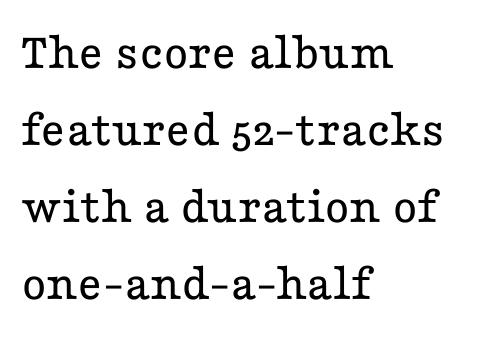
The image shows 53 px regular-weight, wide serif type, upright; set left-aligned, normal line spacing (1.45x), normal letter spacing, not underlined; low stroke contrast and a medium x-height.
